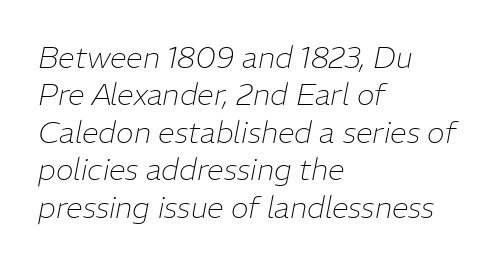
{"italic": "yes", "lean": "right", "slant_degrees": 11, "bold": "no", "weight": "thin", "width": "normal", "stroke_contrast": "low", "x_height": "medium", "monospaced": "no", "underline": "no", "align": "left", "line_spacing": "normal", "line_spacing_ratio": 1.25, "letter_spacing": "normal", "letter_spacing_em": 0.0, "glyph_px": 30}
